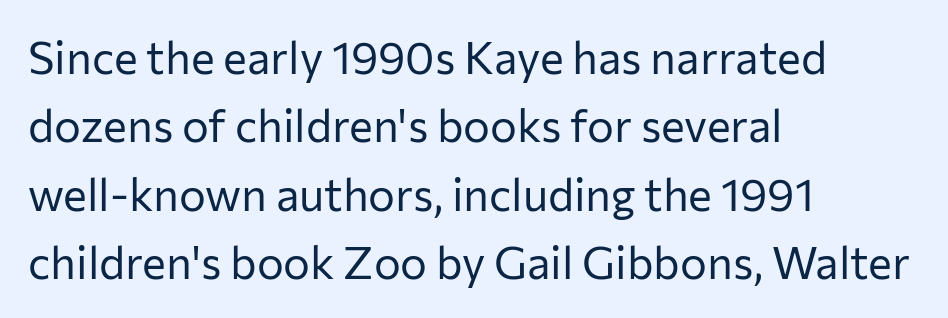
{"serif": "no", "italic": "no", "bold": "no", "weight": "regular", "width": "normal", "stroke_contrast": "low", "x_height": "medium", "monospaced": "no", "underline": "no", "align": "left", "line_spacing": "normal", "line_spacing_ratio": 1.52, "letter_spacing": "normal", "letter_spacing_em": 0.0, "glyph_px": 45}
